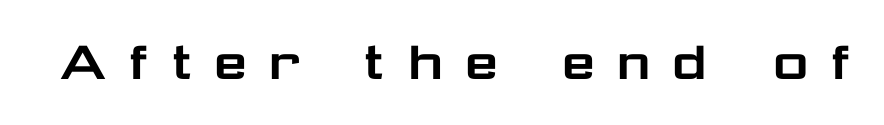
The designer went with a sans here, leaving each stem footless. The string is rendered with underlining switched off. A roman cut, with each character standing at attention. Varying glyph widths throughout — classic text-font behaviour. The gaps between neighbouring characters are conspicuously large.
